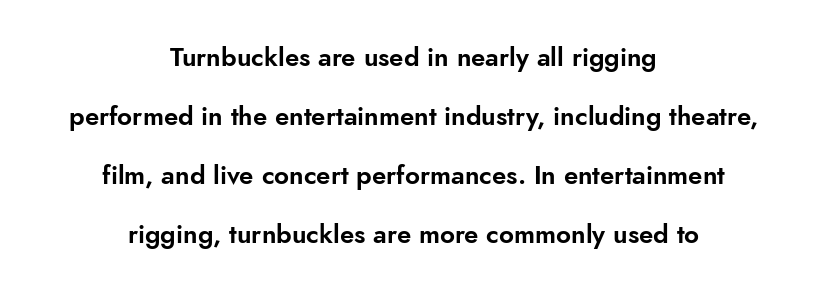
Q: Is the text italic (slanted)? A: No, it is upright.
Q: Is the text underlined? A: No.
Q: How is the paragraph aligned? A: Centered.
Q: Is the spacing between letters normal or unusually wide? A: Normal.
Q: Is the spacing between lines tight, normal or loose? A: Loose.
